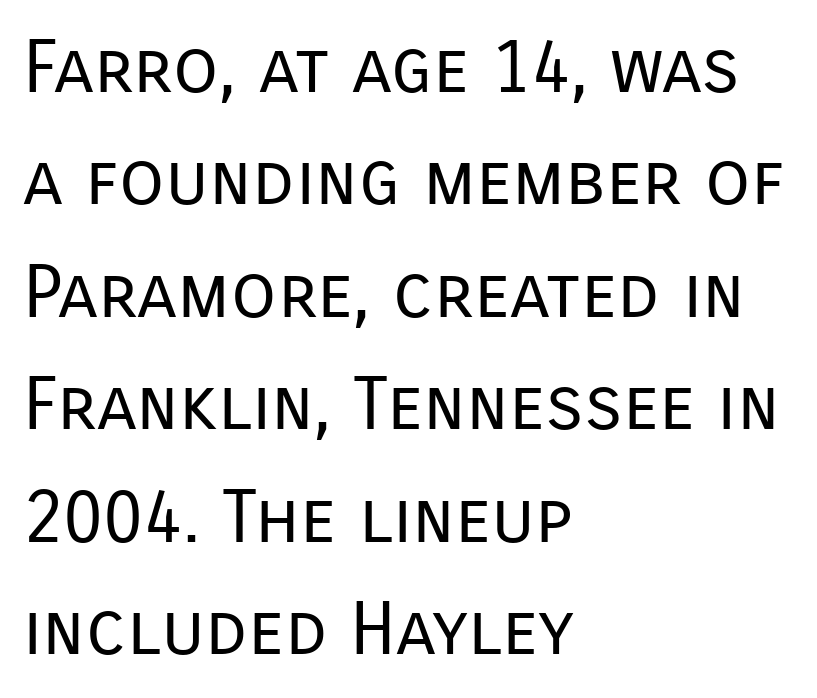
{"serif": "no", "italic": "no", "bold": "no", "weight": "regular", "width": "normal", "stroke_contrast": "low", "x_height": "medium", "monospaced": "no", "underline": "no", "align": "left", "line_spacing": "normal", "line_spacing_ratio": 1.52, "letter_spacing": "normal", "letter_spacing_em": 0.0, "glyph_px": 74}
